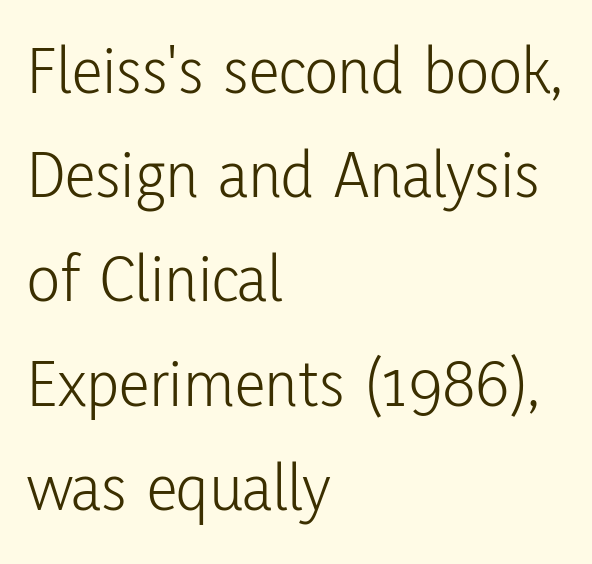
Q: Is the text bold? A: No.
Q: Is the text italic (slanted)? A: No, it is upright.
Q: Is the typeface a serif or a sans-serif typeface? A: Sans-serif.
Q: Is the text underlined? A: No.
Q: How is the paragraph aligned? A: Left-aligned.
Q: Is the spacing between letters normal or unusually wide? A: Normal.
Q: Is the spacing between lines tight, normal or loose? A: Normal.
Q: Width (condensed, normal, or wide)? A: Condensed.
Q: Stroke contrast? A: Low.
Q: x-height? A: Medium.
Q: Monospaced? A: No.
